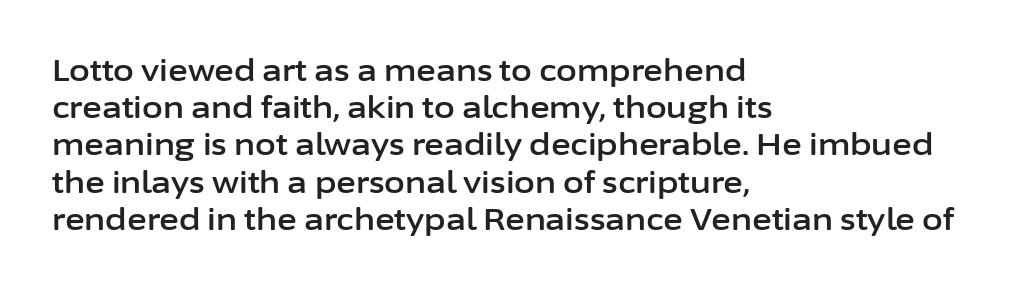
Q: Is the text italic (slanted)? A: No, it is upright.
Q: Is the typeface a serif or a sans-serif typeface? A: Sans-serif.
Q: Is the text underlined? A: No.
Q: How is the paragraph aligned? A: Left-aligned.
Q: Is the spacing between letters normal or unusually wide? A: Normal.
Q: Width (condensed, normal, or wide)? A: Normal.
Q: Stroke contrast? A: Low.
Q: x-height? A: Medium.
Q: Monospaced? A: No.
